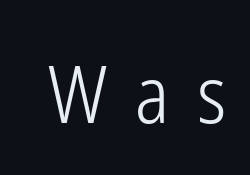
{"serif": "no", "italic": "no", "bold": "no", "weight": "light", "width": "condensed", "stroke_contrast": "low", "x_height": "medium", "monospaced": "no", "underline": "no", "letter_spacing": "wide", "letter_spacing_em": 0.35, "glyph_px": 79}
